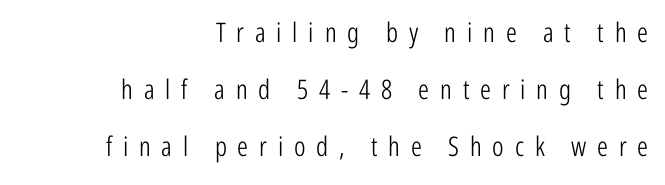
{"italic": "no", "bold": "no", "underline": "no", "align": "right", "line_spacing": "loose", "line_spacing_ratio": 2.11, "letter_spacing": "wide", "letter_spacing_em": 0.4, "glyph_px": 27}
